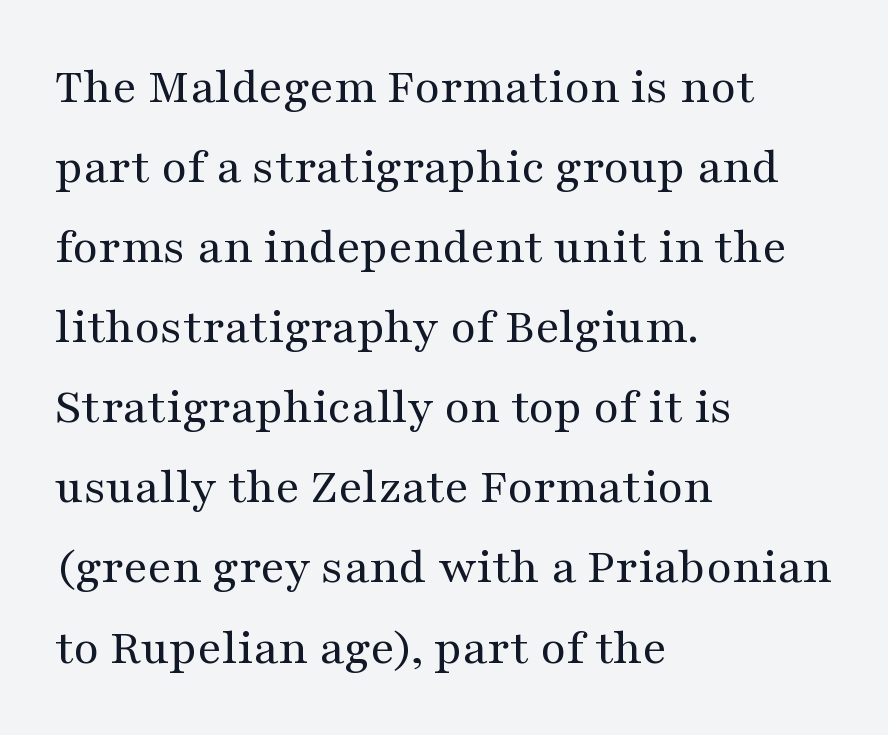
Q: Is the text bold? A: No.
Q: Is the text italic (slanted)? A: No, it is upright.
Q: Is the typeface a serif or a sans-serif typeface? A: Serif.
Q: Is the text underlined? A: No.
Q: How is the paragraph aligned? A: Left-aligned.
Q: Is the spacing between letters normal or unusually wide? A: Normal.
Q: Is the spacing between lines tight, normal or loose? A: Normal.
Q: Width (condensed, normal, or wide)? A: Wide.
Q: Stroke contrast? A: Medium.
Q: x-height? A: Medium.
Q: Monospaced? A: No.
